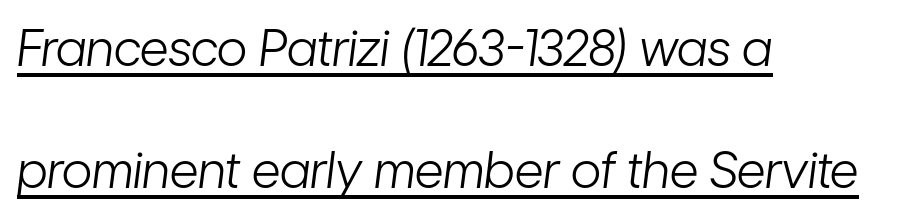
Q: Is the text bold? A: No.
Q: Is the text italic (slanted)? A: Yes, it leans right by about 7 degrees.
Q: Is the text underlined? A: Yes.
Q: How is the paragraph aligned? A: Left-aligned.
Q: Is the spacing between letters normal or unusually wide? A: Normal.
Q: Is the spacing between lines tight, normal or loose? A: Loose.
Q: Width (condensed, normal, or wide)? A: Condensed.
Q: Stroke contrast? A: Low.
Q: x-height? A: Medium.
Q: Monospaced? A: No.
